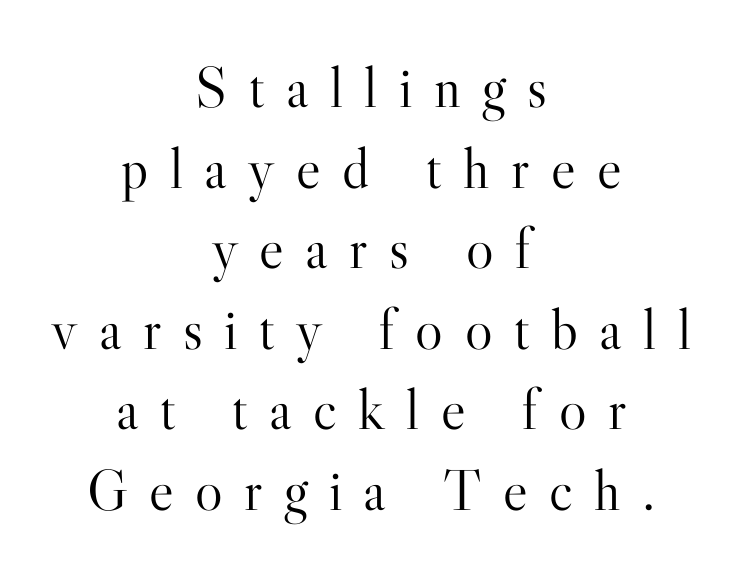
The image shows 58 px light serif type, upright; set centered, normal line spacing (1.39x), unusually wide letter spacing (+0.37 em), not underlined; high stroke contrast and a small x-height.
